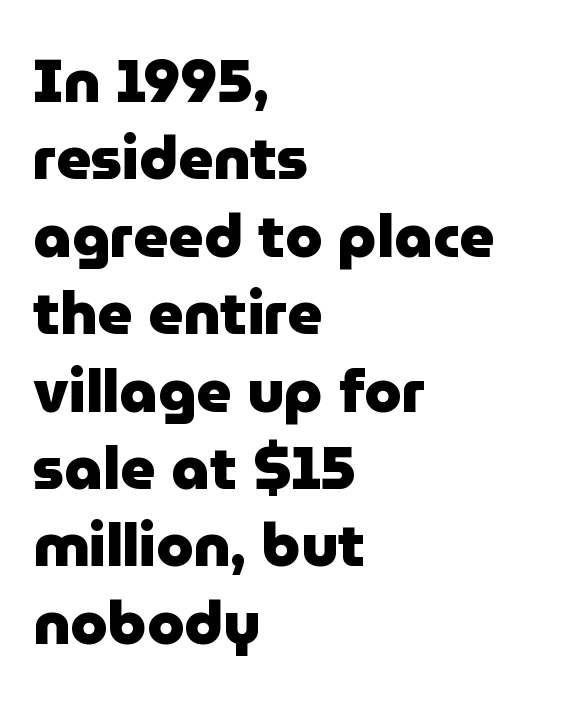
{"serif": "no", "italic": "no", "bold": "yes", "weight": "heavy", "width": "normal", "stroke_contrast": "low", "x_height": "medium", "monospaced": "no", "underline": "no", "align": "left", "line_spacing": "normal", "line_spacing_ratio": 1.29, "letter_spacing": "normal", "letter_spacing_em": 0.0, "glyph_px": 60}
